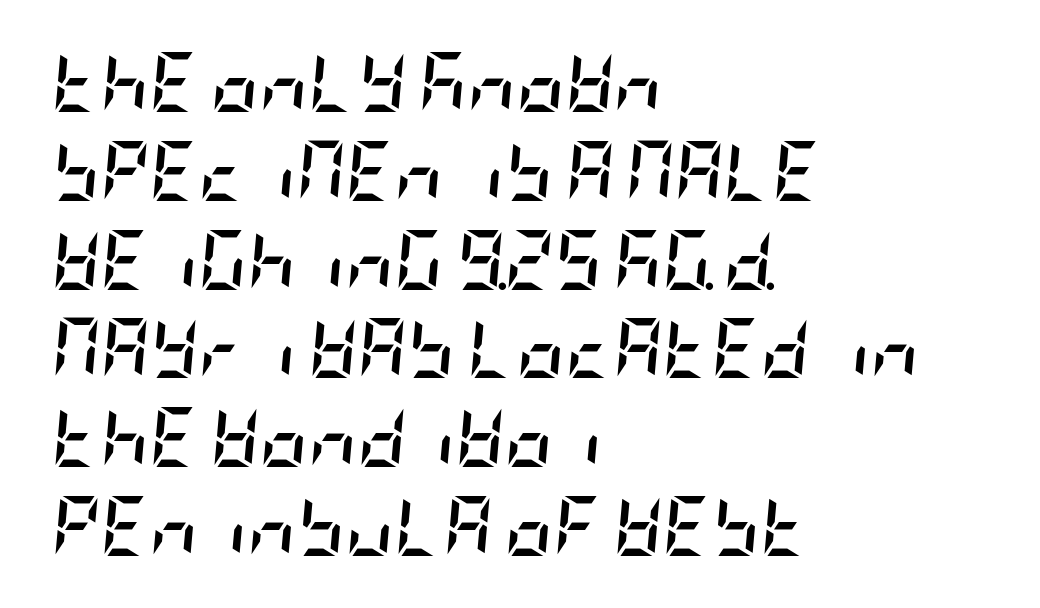
The image shows 60 px semibold, condensed type, italic (leaning right); set left-aligned, normal line spacing (1.48x), normal letter spacing, not underlined; low stroke contrast and a large x-height.
